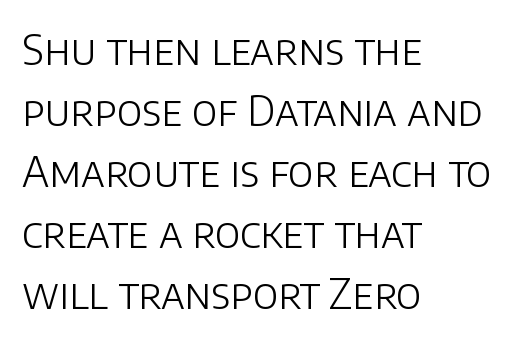
{"serif": "no", "italic": "no", "bold": "no", "weight": "light", "width": "normal", "stroke_contrast": "low", "x_height": "large", "monospaced": "no", "underline": "no", "align": "left", "line_spacing": "normal", "line_spacing_ratio": 1.49, "letter_spacing": "normal", "letter_spacing_em": 0.0, "glyph_px": 41}
